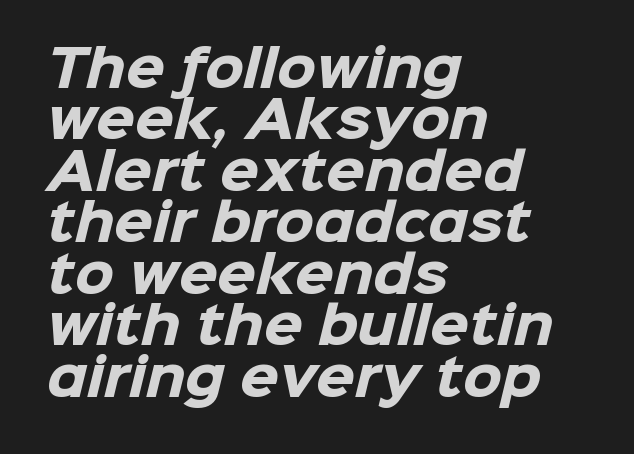
Q: Is the text bold? A: Yes.
Q: Is the typeface a serif or a sans-serif typeface? A: Sans-serif.
Q: Is the text underlined? A: No.
Q: How is the paragraph aligned? A: Left-aligned.
Q: Is the spacing between letters normal or unusually wide? A: Normal.
Q: Is the spacing between lines tight, normal or loose? A: Tight.
Q: Width (condensed, normal, or wide)? A: Normal.
Q: Stroke contrast? A: Low.
Q: x-height? A: Medium.
Q: Monospaced? A: No.
